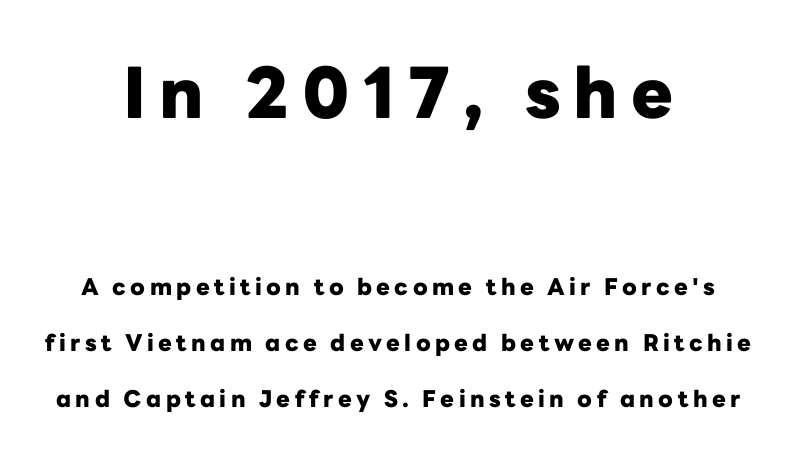
Baseline-to-baseline distance is far greater than the letter height. The paragraph has two soft edges and a firm central axis. This rendering features lettering with no underline. No feet cap the strokes, marking this as sans-serif type. The font is running at its bold setting.
